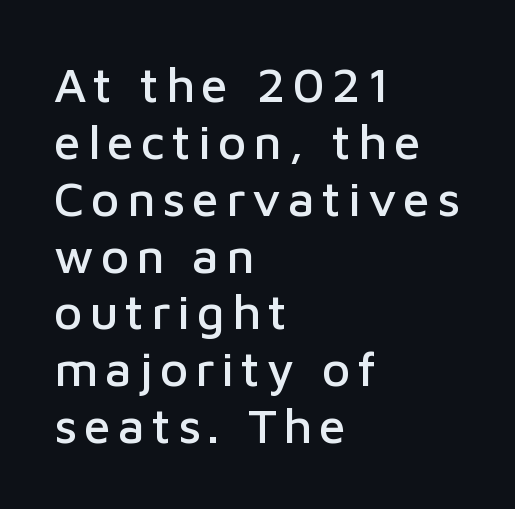
The image shows 49 px sans-serif type, upright; set left-aligned, line spacing 1.16x, not underlined; low stroke contrast and a medium x-height.
